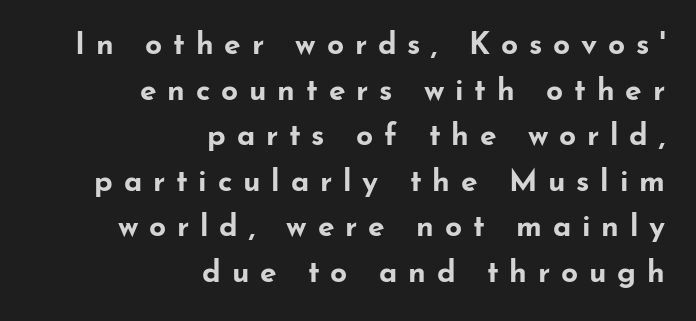
{"serif": "no", "italic": "no", "bold": "yes", "weight": "bold", "width": "wide", "stroke_contrast": "low", "x_height": "small", "monospaced": "no", "underline": "no", "align": "right", "line_spacing": "normal", "line_spacing_ratio": 1.52, "letter_spacing": "wide", "letter_spacing_em": 0.36, "glyph_px": 30}
